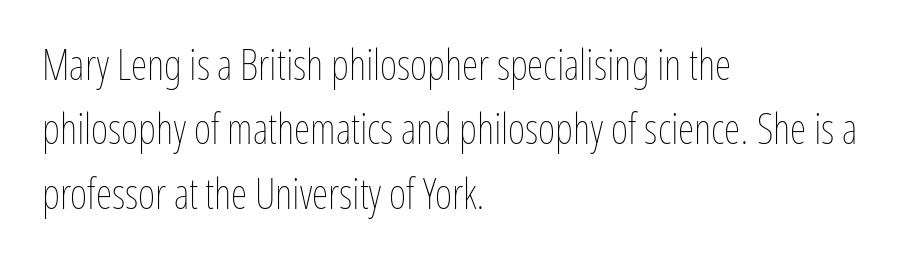
Q: Is the text bold? A: No.
Q: Is the text italic (slanted)? A: No, it is upright.
Q: Is the text underlined? A: No.
Q: How is the paragraph aligned? A: Left-aligned.
Q: Is the spacing between letters normal or unusually wide? A: Normal.
Q: Is the spacing between lines tight, normal or loose? A: Normal.
Q: Width (condensed, normal, or wide)? A: Condensed.
Q: Stroke contrast? A: Low.
Q: x-height? A: Medium.
Q: Monospaced? A: No.
